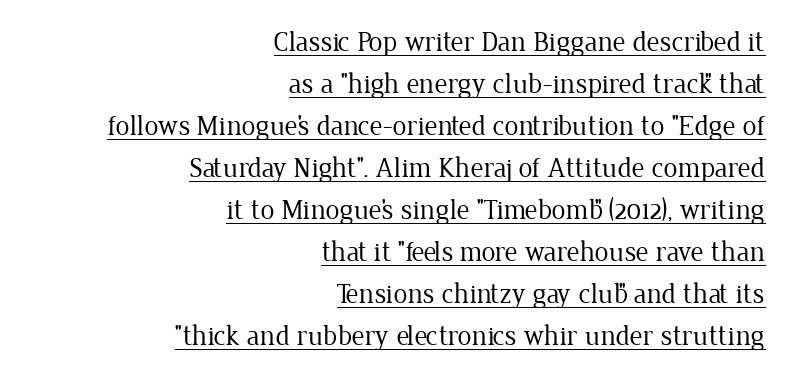
{"serif": "yes", "italic": "no", "bold": "no", "weight": "regular", "width": "normal", "stroke_contrast": "low", "x_height": "medium", "monospaced": "no", "underline": "yes", "align": "right", "line_spacing": "normal", "line_spacing_ratio": 1.5, "letter_spacing": "normal", "letter_spacing_em": 0.0, "glyph_px": 28}
